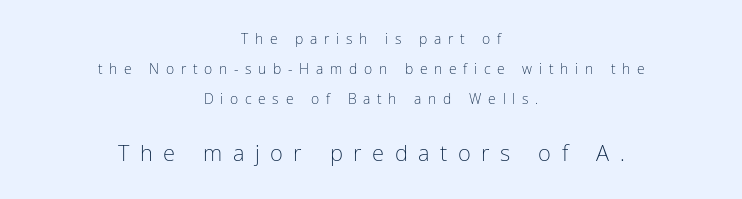
{"italic": "no", "bold": "no", "underline": "no", "align": "center", "line_spacing": "loose", "line_spacing_ratio": 2.15, "letter_spacing": "wide", "letter_spacing_em": 0.48, "larger_block": "second", "size_ratio": 1.57, "glyph_px": 22}
